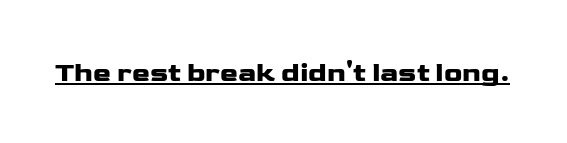
{"italic": "no", "underline": "yes", "letter_spacing": "normal", "letter_spacing_em": 0.0, "glyph_px": 27}
